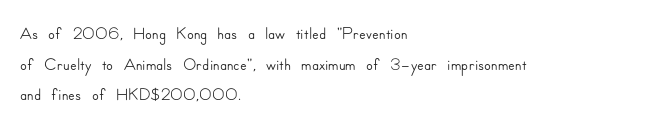
{"italic": "no", "underline": "no", "align": "left", "line_spacing_ratio": 1.23, "letter_spacing": "normal", "letter_spacing_em": 0.0, "glyph_px": 25}
